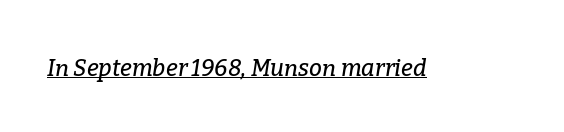
The sample's only ornament is a line tracing under the words. Characters are canted at an angle relative to the baseline's perpendicular. There is no visible air inserted between adjacent glyphs.
